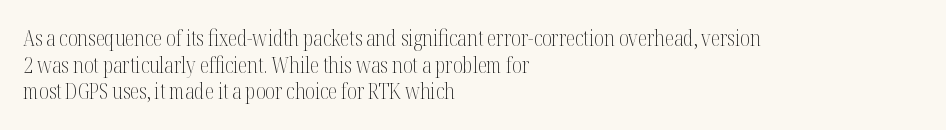
Summary of weight: not heavy and not bold. The vertical gap from one line to the next is medium. The type is set solid horizontally, with unmodified tracking. No italicization has been applied; the sample stays upright. The paragraph shown leans on its left margin. The gap between lines stays unmarked.
